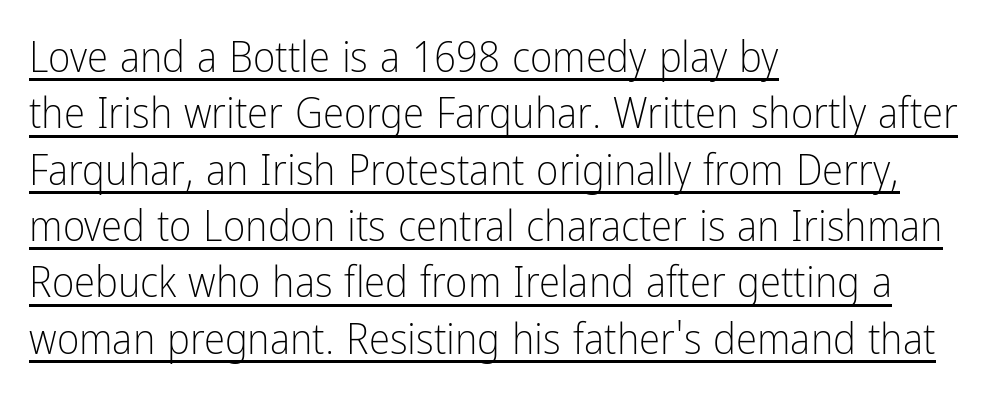
The image shows 43 px light, condensed sans-serif type, upright; set left-aligned, normal line spacing (1.31x), normal letter spacing, underlined; low stroke contrast and a medium x-height.
